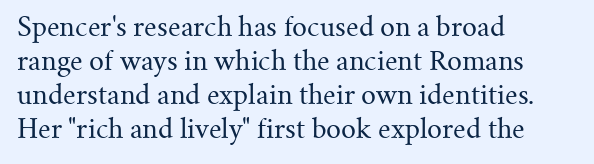
The image shows 26 px text type, upright; set left-aligned, normal line spacing (1.31x), normal letter spacing, not underlined.
